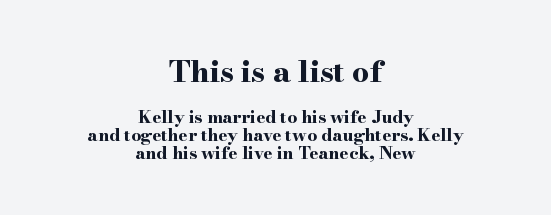
The strip under each line holds only bare page. The typography opts for an upright posture over an oblique one. A student would call this center alignment; a typographer would say set centered. Summary of vertical rhythm: compact, with narrow interline spacing. The gaps between neighbouring characters are ordinary and unremarkable. Pretty heavy lettering here — definitely bold.
